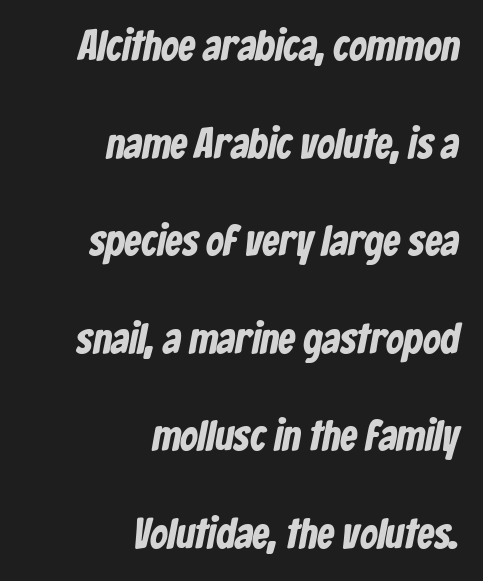
Q: Is the text bold? A: Yes.
Q: Is the typeface a serif or a sans-serif typeface? A: Sans-serif.
Q: Is the text underlined? A: No.
Q: How is the paragraph aligned? A: Right-aligned.
Q: Is the spacing between letters normal or unusually wide? A: Normal.
Q: Is the spacing between lines tight, normal or loose? A: Loose.
Q: Width (condensed, normal, or wide)? A: Condensed.
Q: Stroke contrast? A: Low.
Q: x-height? A: Medium.
Q: Monospaced? A: No.
